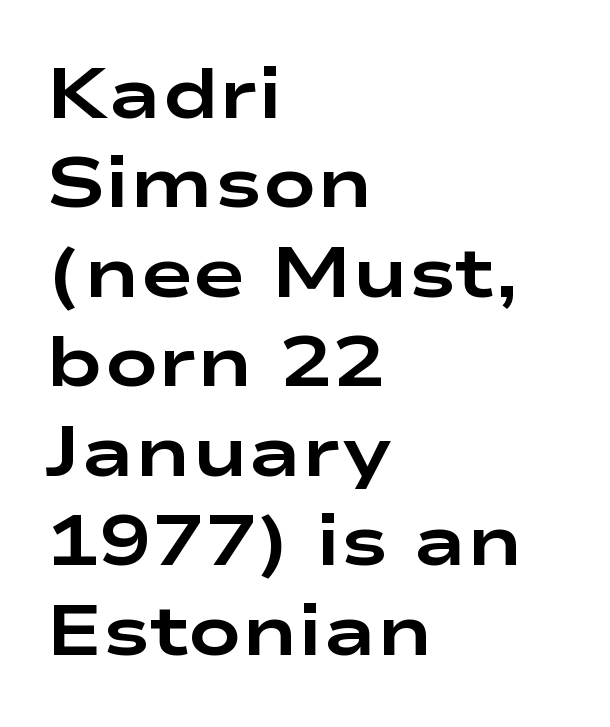
The image shows 71 px bold, wide sans-serif type, upright; set left-aligned, normal line spacing (1.26x), normal letter spacing, not underlined; low stroke contrast and a medium x-height.
